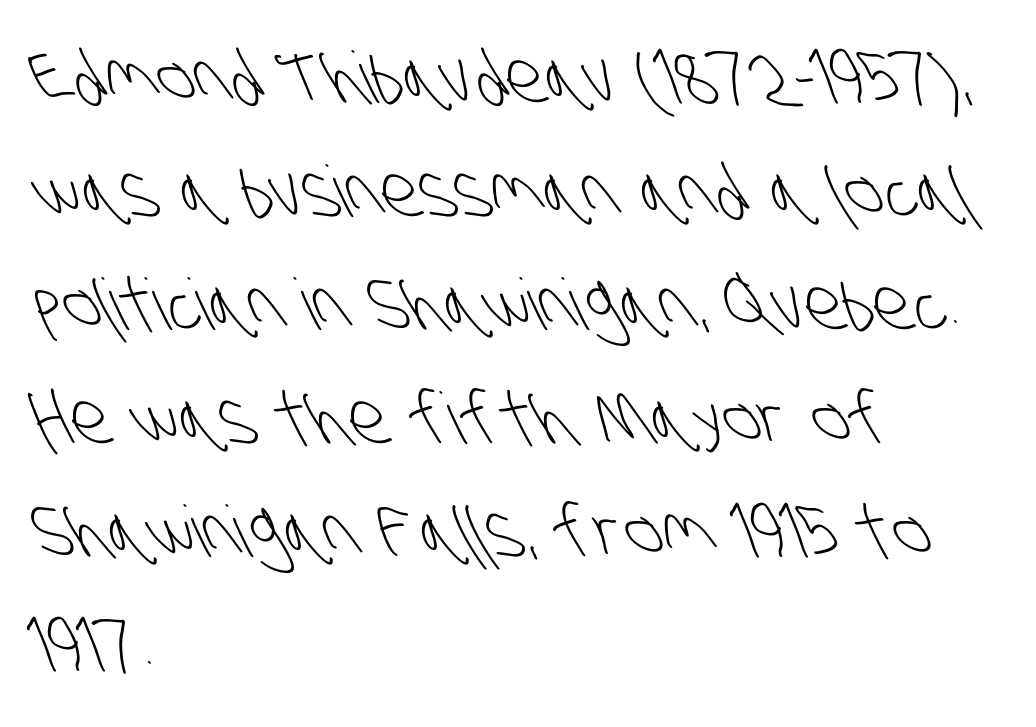
The image shows 71 px light, condensed sans-serif type; set left-aligned, normal line spacing (1.6x), normal letter spacing, not underlined; low stroke contrast and a large x-height.
